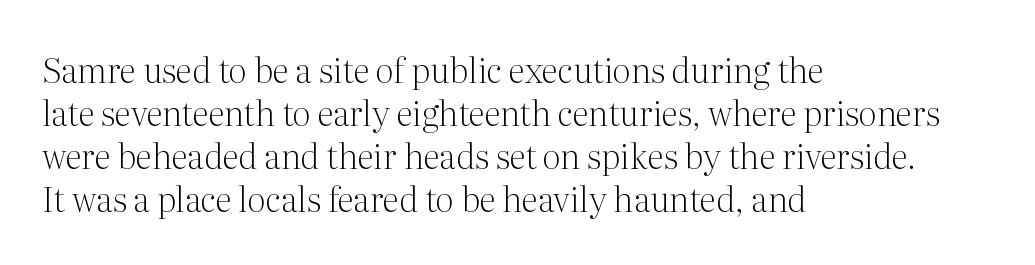
{"serif": "yes", "italic": "no", "bold": "no", "weight": "light", "width": "normal", "stroke_contrast": "medium", "x_height": "medium", "monospaced": "no", "underline": "no", "align": "left", "line_spacing": "normal", "line_spacing_ratio": 1.26, "letter_spacing": "normal", "letter_spacing_em": 0.0, "glyph_px": 34}
